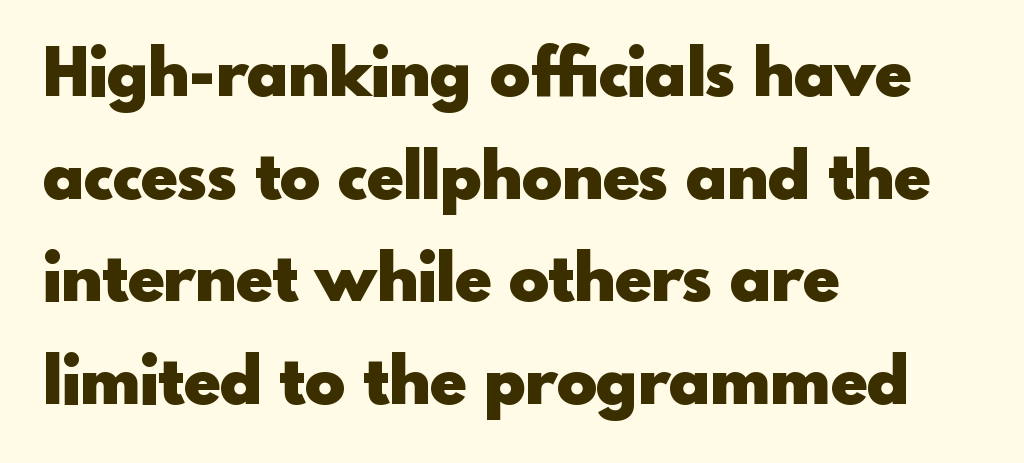
The image shows 67 px heavy sans-serif type, upright; set left-aligned, normal line spacing (1.53x), normal letter spacing, not underlined; a small x-height.
